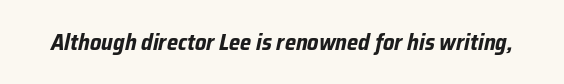
Would a proofreader flag this as italicized? Yes. The glyphs are unaccompanied by any horizontal stroke below them. Observe the ordinary spacing: letters are neighbours, not strangers. Chunky letters — that's bold for sure.
